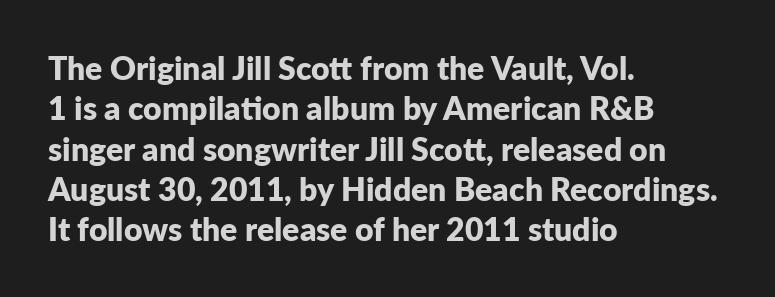
Q: Is the text bold? A: Yes.
Q: Is the text italic (slanted)? A: No, it is upright.
Q: Is the typeface a serif or a sans-serif typeface? A: Sans-serif.
Q: Is the text underlined? A: No.
Q: How is the paragraph aligned? A: Left-aligned.
Q: Is the spacing between letters normal or unusually wide? A: Normal.
Q: Is the spacing between lines tight, normal or loose? A: Normal.
Q: Width (condensed, normal, or wide)? A: Normal.
Q: Stroke contrast? A: Low.
Q: x-height? A: Medium.
Q: Monospaced? A: No.
